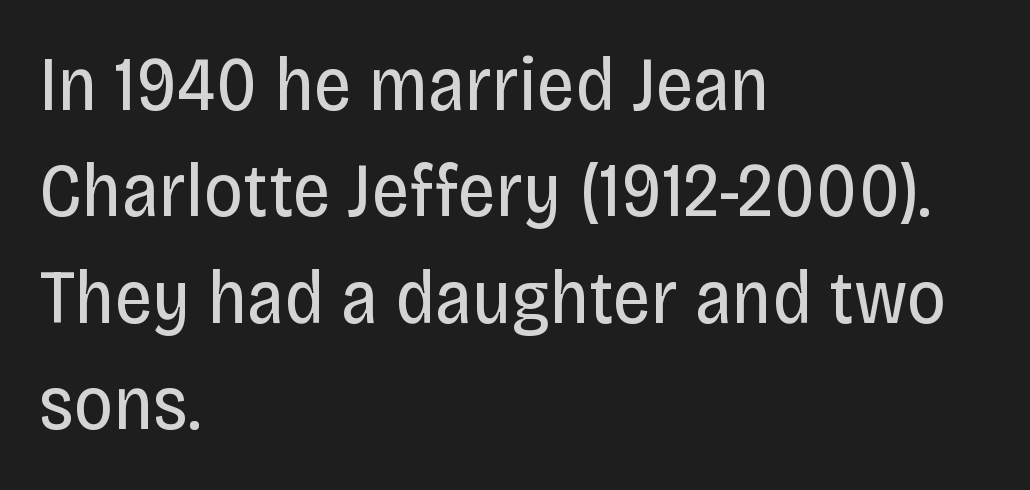
The image shows 76 px regular-weight, condensed sans-serif type, upright; set left-aligned, normal line spacing (1.4x), normal letter spacing, not underlined; low stroke contrast and a large x-height.
